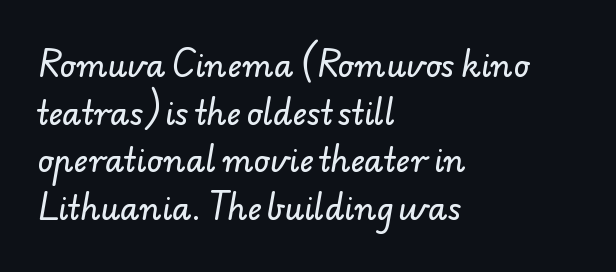
Q: Is the typeface a serif or a sans-serif typeface? A: Sans-serif.
Q: Is the text underlined? A: No.
Q: How is the paragraph aligned? A: Left-aligned.
Q: Is the spacing between letters normal or unusually wide? A: Normal.
Q: Is the spacing between lines tight, normal or loose? A: Normal.
Q: Width (condensed, normal, or wide)? A: Normal.
Q: Stroke contrast? A: Low.
Q: x-height? A: Small.
Q: Monospaced? A: No.
